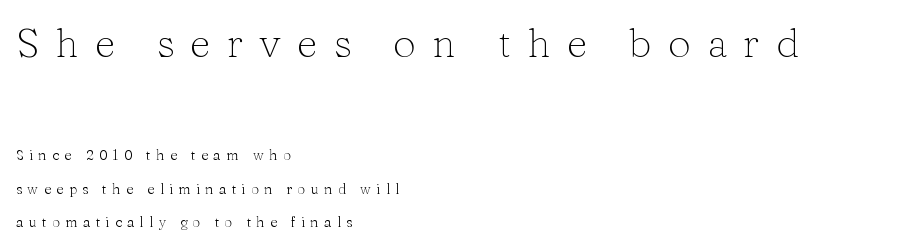
{"serif": "yes", "italic": "no", "bold": "no", "weight": "light", "width": "normal", "stroke_contrast": "low", "x_height": "medium", "monospaced": "no", "underline": "no", "align": "left", "line_spacing": "loose", "line_spacing_ratio": 2.38, "letter_spacing": "wide", "letter_spacing_em": 0.39, "larger_block": "first", "size_ratio": 2.93, "glyph_px": 41}
